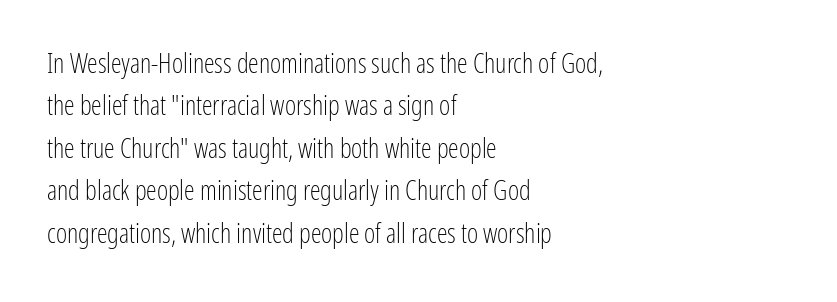
Characters follow at the spacing the type designer built in. Where is the straight margin? On the left. Weight: regular or lighter. Check the space under the baseline: it is left empty. Each new line begins a customary step beneath the previous one.
